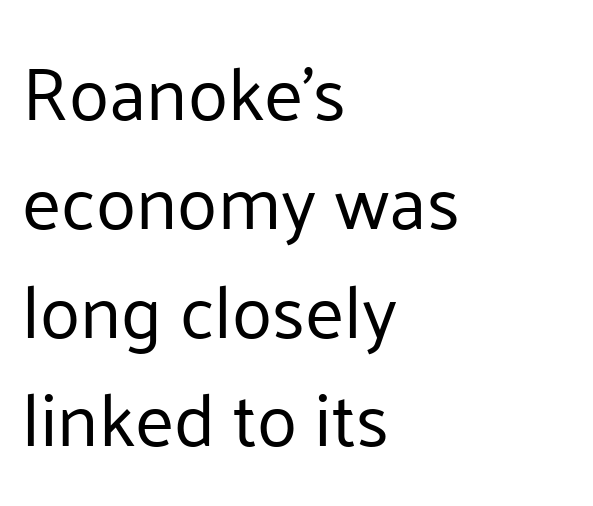
Students, note that the glyphs here touch the page at normal intervals. Horizontally, the lines are justified to the leading edge only. Style check: upright. How would I describe the line gaps? Plain and ordinary.
